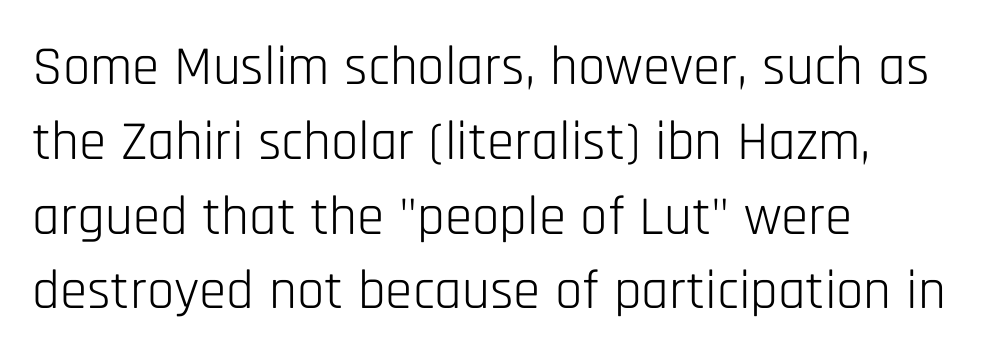
The image shows 55 px light, condensed sans-serif type, upright; set left-aligned, normal line spacing (1.36x), normal letter spacing, not underlined; low stroke contrast and a large x-height.
